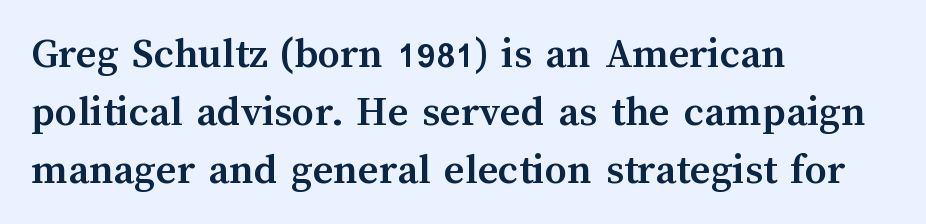
The image shows 44 px semibold type, upright; set left-aligned, normal line spacing (1.32x), normal letter spacing, not underlined; medium stroke contrast and a medium x-height.
